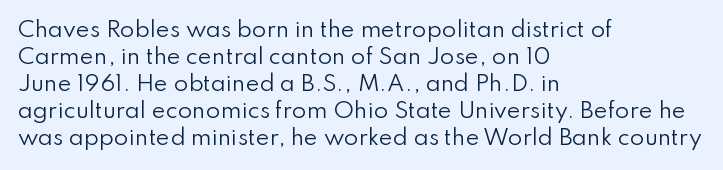
The passage shown is not underscored anywhere. Summary of vertical rhythm: regular, with standard interline spacing. The rag falls on the right side of this text block. Notice how the stems are strictly vertical — no italics here. Vertical stems look standard width or narrower in stroke.
